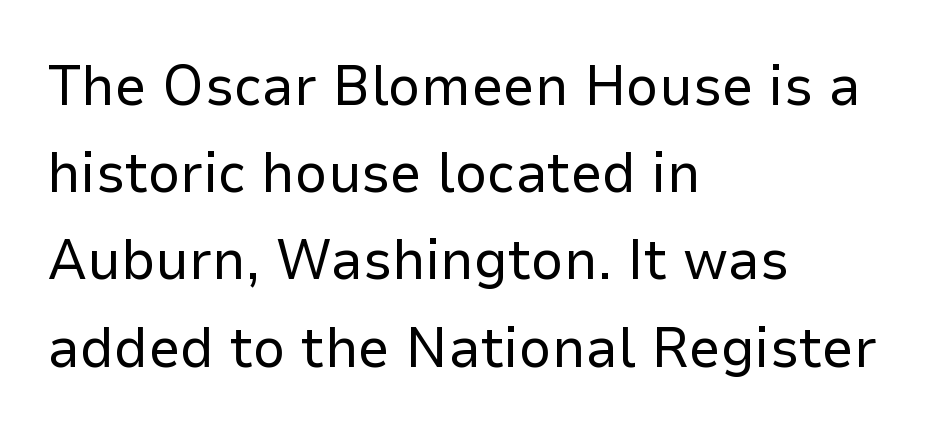
{"serif": "no", "italic": "no", "bold": "no", "weight": "regular", "width": "normal", "stroke_contrast": "low", "x_height": "medium", "monospaced": "no", "underline": "no", "align": "left", "line_spacing": "normal", "line_spacing_ratio": 1.53, "letter_spacing": "normal", "letter_spacing_em": 0.0, "glyph_px": 57}
